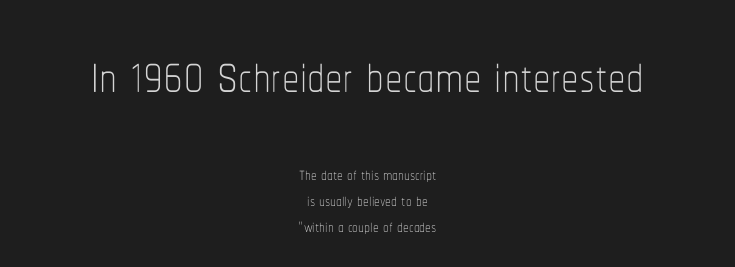
The gaps between neighbouring characters are ordinary and unremarkable. How would I describe the line gaps? Narrow and economical. In this sample the first text group is rendered at the bigger scale. Typeset on center — no edge is straight.
